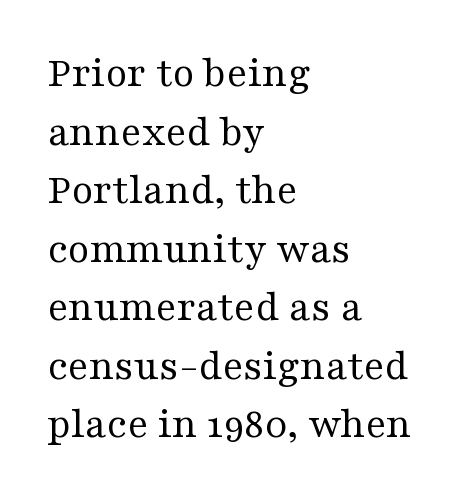
Summary of vertical rhythm: regular, with standard interline spacing. Weight: regular or lighter. Notice how the passage keeps a crisp vertical edge on the left only. These lines are rendered in a variable-pitch font. Bare-footed words on every line. If you drew a line through each stem, it would be perfectly vertical.
